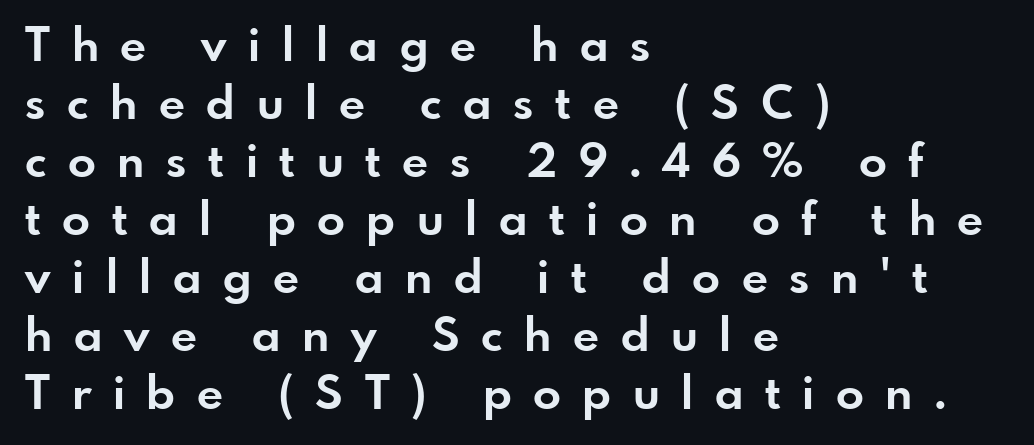
Q: Is the text bold? A: Yes.
Q: Is the text italic (slanted)? A: No, it is upright.
Q: Is the typeface a serif or a sans-serif typeface? A: Sans-serif.
Q: Is the text underlined? A: No.
Q: How is the paragraph aligned? A: Left-aligned.
Q: Is the spacing between letters normal or unusually wide? A: Unusually wide.
Q: Is the spacing between lines tight, normal or loose? A: Normal.
Q: Width (condensed, normal, or wide)? A: Normal.
Q: Stroke contrast? A: Low.
Q: x-height? A: Small.
Q: Monospaced? A: No.
